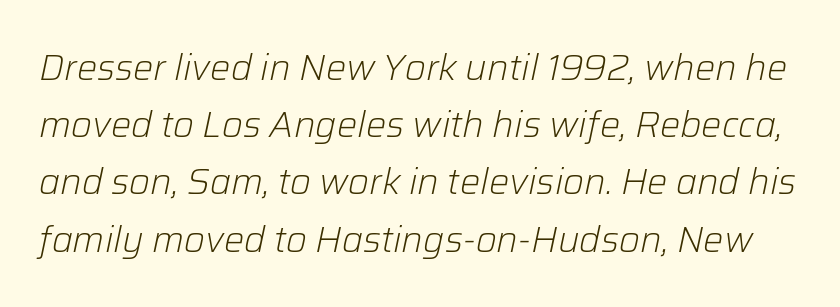
The image shows 36 px light type, italic (leaning right); set normal line spacing (1.59x), normal letter spacing, not underlined; low stroke contrast and a medium x-height.
